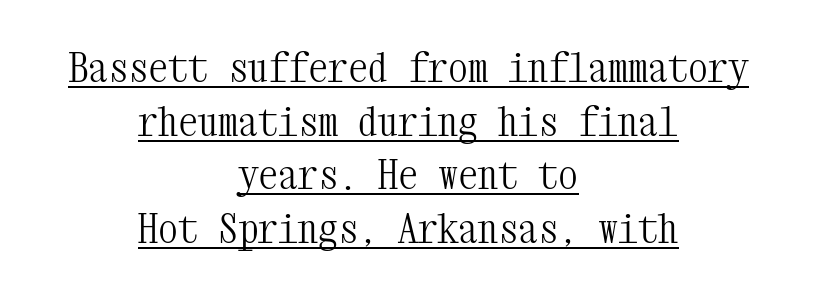
Fixed-width glyphs throughout — classic coding-font behaviour. Unlike a clean sans, this face finishes its strokes with serifs. Is the letter spacing exaggerated? No — it looks like the ordinary default. These lines were composed using upright roman letters. Quick note: underline on.
